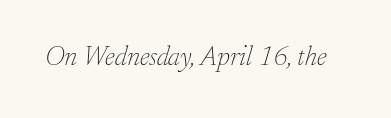
{"italic": "yes", "lean": "right", "slant_degrees": 17, "bold": "no", "underline": "no", "letter_spacing": "normal", "letter_spacing_em": 0.0, "glyph_px": 27}
